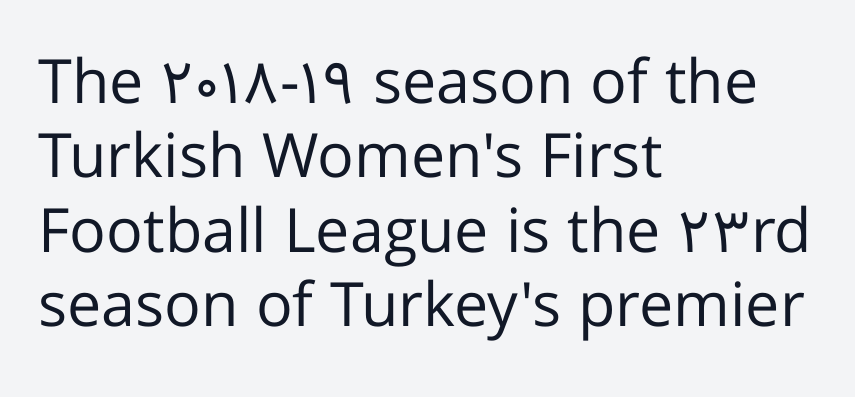
If you drew a line through each stem, it would be perfectly vertical. These lines stack with their left ends in a neat column. Check where the strokes stop: nothing finishes them off — pure sans. Rule under the text: the space is simply empty. Spacing verdict: proportional, widths tailored to each character.
